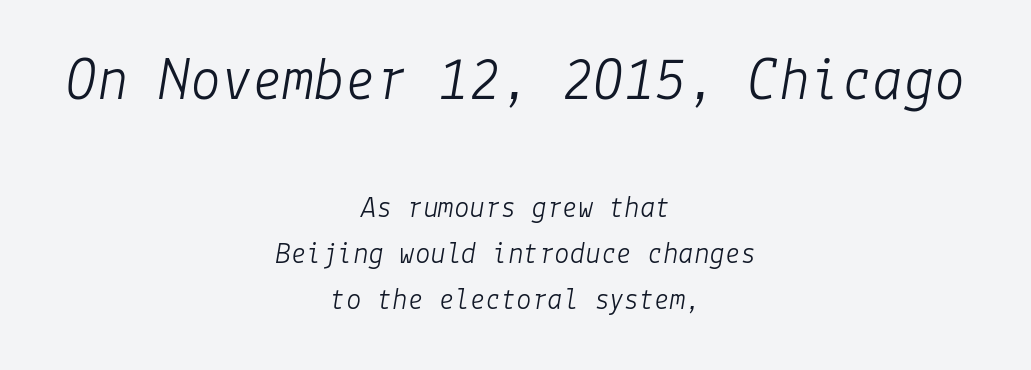
Beneath every word, the page is bare. Caption: standard tracking, unaltered. Evenly set lines give the paragraph a standard silhouette. The passage shown begins with its larger block and ends with its smaller one. A centered setting, common on invitations and titles, is used for this passage.
